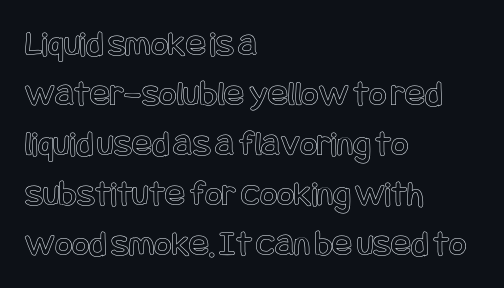
Posture: straight, roman, zero tilt. Honestly, the letter spacing is just normal — you wouldn't notice it. Evenly set lines give the paragraph a standard silhouette. Check under the words: just untouched page.
